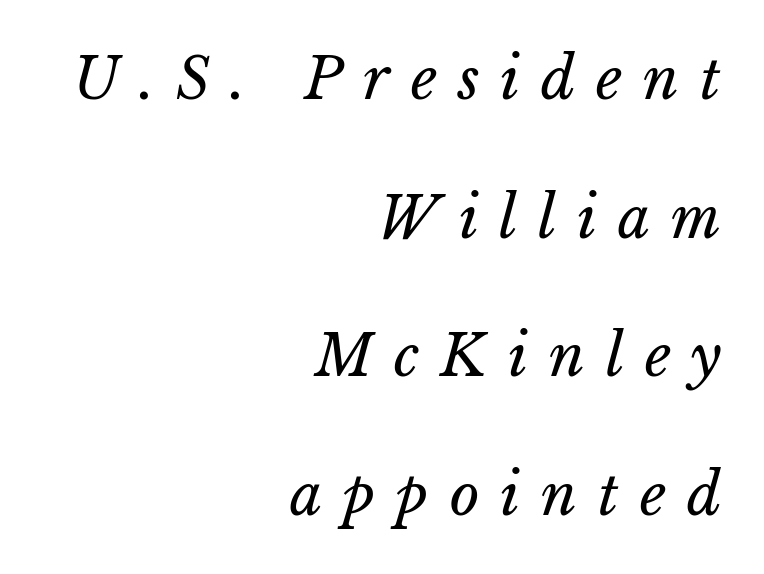
Does the copy run flush right? Yes — the right margin is perfectly even. Letters have the restrained weight of plain body copy at most. Descenders are the only things crossing below the line. Honestly, the letter spacing is so wide it's the main thing you notice. Honestly, the rows look like they've been pulled way apart. The rendering applies a slant to the glyphs.
